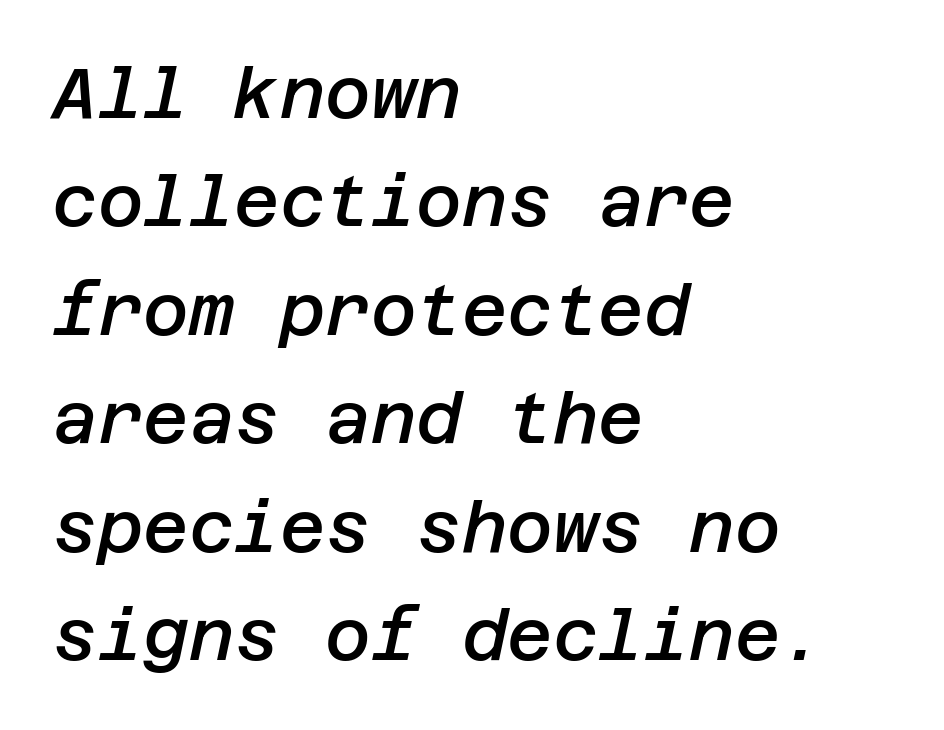
{"italic": "yes", "lean": "right", "slant_degrees": 12, "bold": "semi", "weight": "semibold", "width": "normal", "stroke_contrast": "low", "x_height": "large", "underline": "no", "align": "left", "line_spacing": "normal", "line_spacing_ratio": 1.55, "letter_spacing": "normal", "letter_spacing_em": 0.0, "glyph_px": 70}
